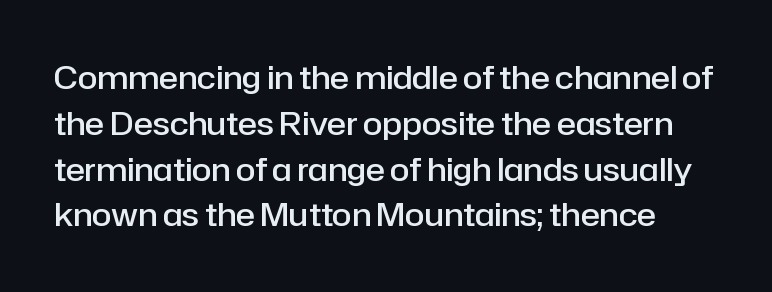
The image shows 32 px semibold sans-serif type, upright; set normal line spacing (1.43x), normal letter spacing, not underlined; low stroke contrast and a medium x-height.
